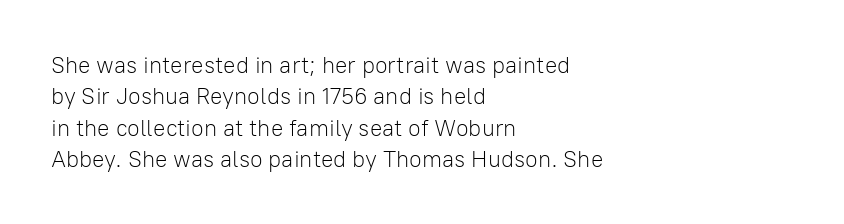
The image shows 23 px text type, upright; set left-aligned, normal line spacing (1.36x), normal letter spacing, not underlined.
